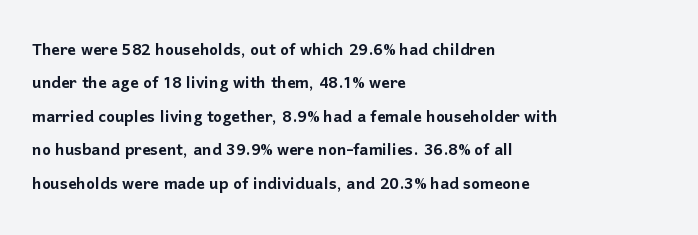
{"italic": "no", "underline": "no", "align": "left", "line_spacing": "normal", "line_spacing_ratio": 1.59, "letter_spacing": "normal", "letter_spacing_em": 0.0, "glyph_px": 21}
